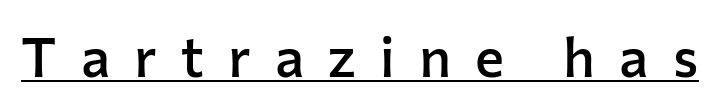
The image shows 55 px semibold sans-serif type, upright; set unusually wide letter spacing (+0.44 em), underlined; low stroke contrast and a medium x-height.
